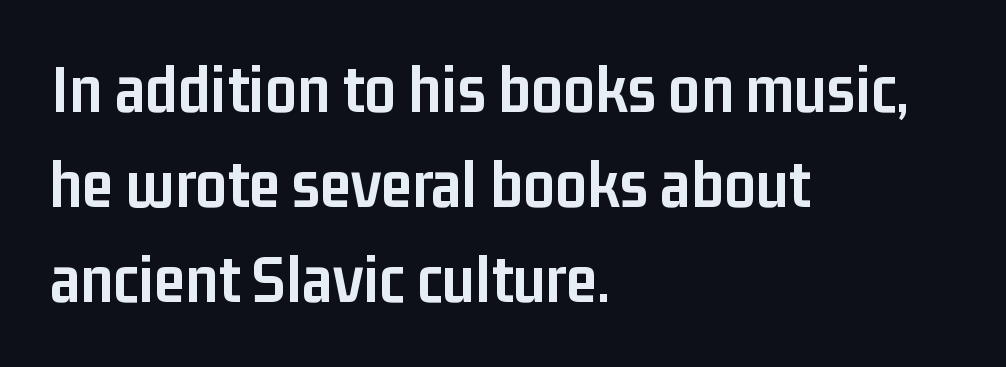
The image shows 70 px semibold, condensed sans-serif type, upright; set left-aligned, normal line spacing (1.36x), normal letter spacing, not underlined; low stroke contrast and a medium x-height.
